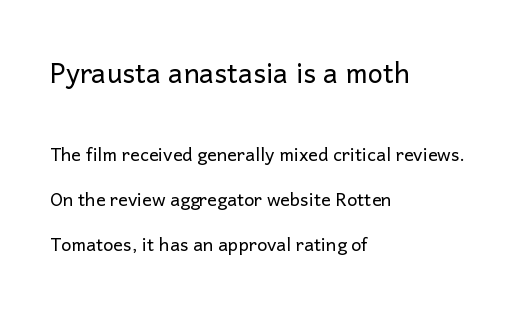
{"italic": "no", "bold": "no", "underline": "no", "align": "left", "line_spacing": "loose", "line_spacing_ratio": 2.5, "letter_spacing": "normal", "letter_spacing_em": 0.0, "larger_block": "first", "size_ratio": 1.5, "glyph_px": 27}
